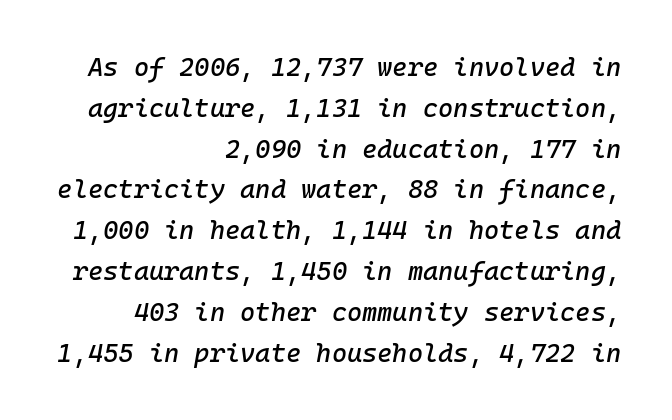
Q: Is the text italic (slanted)? A: Yes, it leans right by about 10 degrees.
Q: Is the text underlined? A: No.
Q: How is the paragraph aligned? A: Right-aligned.
Q: Is the spacing between letters normal or unusually wide? A: Normal.
Q: Is the spacing between lines tight, normal or loose? A: Normal.
